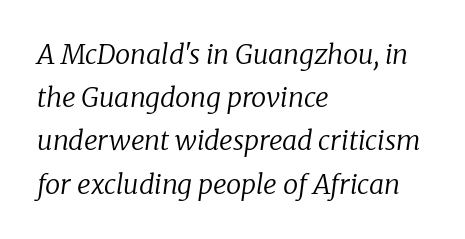
The image shows 27 px text type, italic (leaning right); set left-aligned, normal line spacing (1.6x), normal letter spacing, not underlined.
